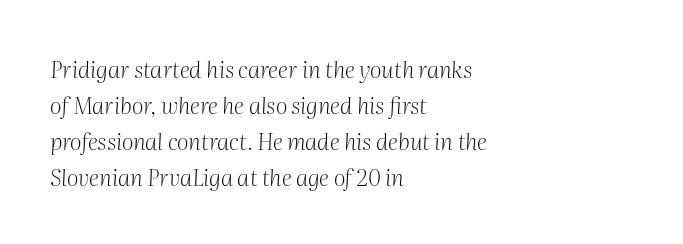
Caption: multi-line text, flush left, ragged right. Letters have the restrained weight of plain body copy at most. Tracking value appears to be zero — textbook default spacing. The passage shown stacks its lines at a standard gap.
